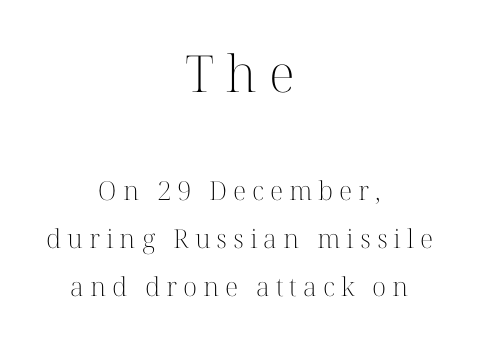
{"serif": "yes", "italic": "no", "bold": "no", "weight": "light", "width": "normal", "stroke_contrast": "high", "x_height": "medium", "monospaced": "no", "underline": "no", "align": "center", "line_spacing_ratio": 1.85, "letter_spacing": "wide", "letter_spacing_em": 0.23, "larger_block": "first", "size_ratio": 1.96, "glyph_px": 51}
